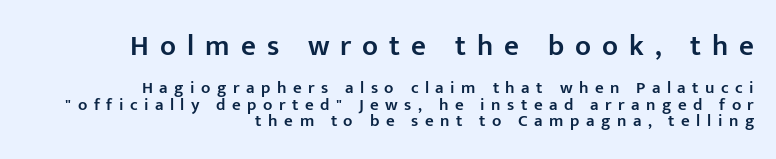
The image shows 29 px semibold sans-serif type, upright; set right-aligned, tight line spacing (0.97x), unusually wide letter spacing (+0.38 em), not underlined; the first (top) block is 1.71x larger; low stroke contrast and a medium x-height.
